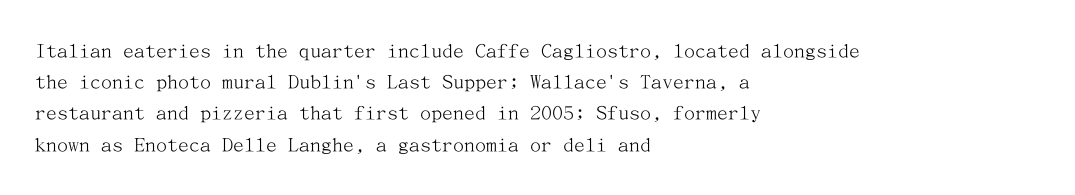
{"italic": "no", "bold": "no", "underline": "no", "align": "left", "line_spacing": "normal", "line_spacing_ratio": 1.42, "letter_spacing": "normal", "letter_spacing_em": 0.0, "glyph_px": 22}
